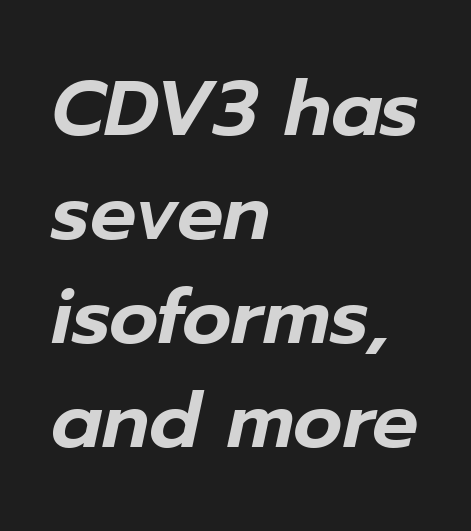
The space between consecutive lines is moderate. Decoration check: the copy has no underline. Visually the block forms a straight wall on the left and a jagged coastline on the right. The passage shown leans; its letterforms are oblique.
